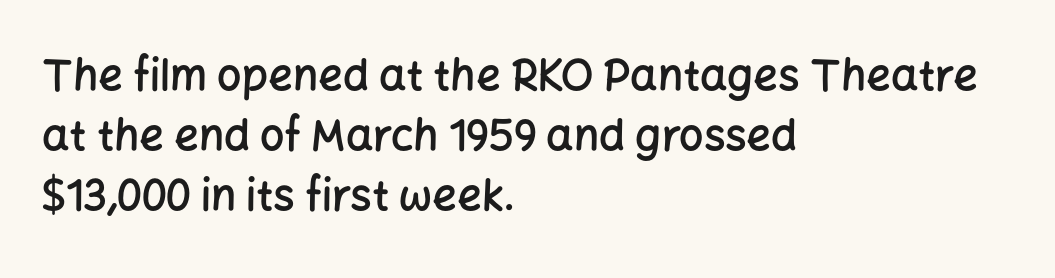
Q: Is the text bold? A: Semi-bold.
Q: Is the text italic (slanted)? A: No, it is upright.
Q: Is the typeface a serif or a sans-serif typeface? A: Sans-serif.
Q: Is the text underlined? A: No.
Q: How is the paragraph aligned? A: Left-aligned.
Q: Is the spacing between letters normal or unusually wide? A: Normal.
Q: Is the spacing between lines tight, normal or loose? A: Normal.
Q: Width (condensed, normal, or wide)? A: Normal.
Q: Stroke contrast? A: Low.
Q: x-height? A: Medium.
Q: Monospaced? A: No.
